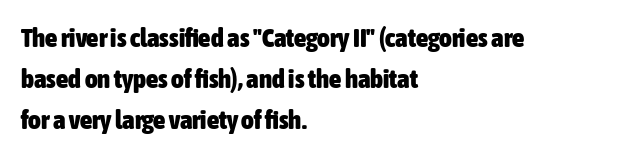
Line beginnings align vertically; line endings do not. Between one letter and the next there's only the usual sliver of space. Notice how descenders clear the ascenders below comfortably — that's standard leading. Does the lettering tilt? It doesn't — this is upright. Letters rest on an invisible, unmarked baseline.
